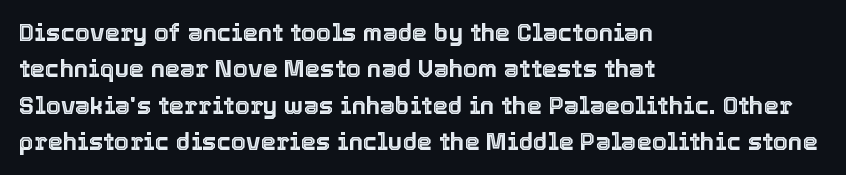
A normal amount of white space separates one row of letters from the next. Is there any slant? The stems are plumb. Nobody touched the tracking dial on this one. Quick note: underline off.
